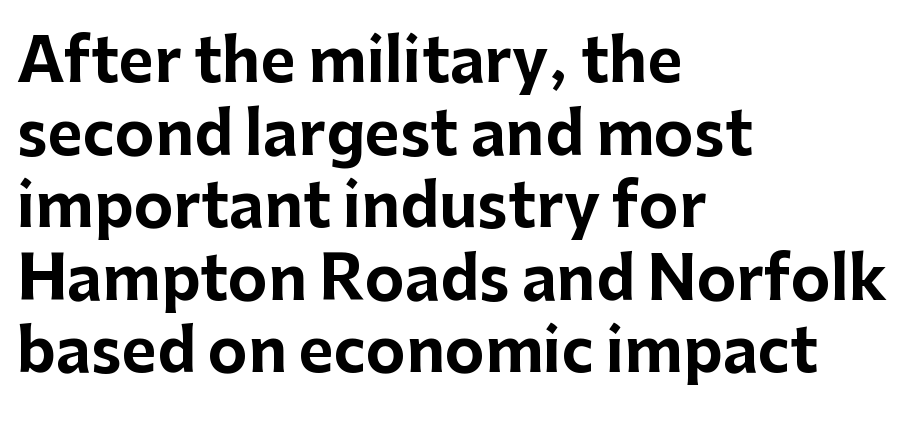
{"serif": "no", "italic": "no", "bold": "yes", "weight": "bold", "width": "normal", "stroke_contrast": "low", "x_height": "medium", "monospaced": "no", "underline": "no", "align": "left", "line_spacing_ratio": 1.21, "letter_spacing": "normal", "letter_spacing_em": 0.0, "glyph_px": 60}
